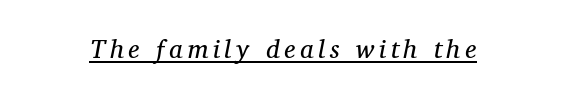
{"italic": "yes", "lean": "right", "slant_degrees": 11, "bold": "no", "underline": "yes", "glyph_px": 26}
